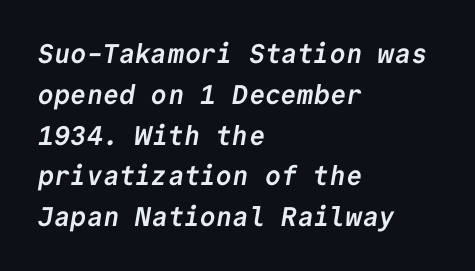
The image shows 27 px bold type; set left-aligned, normal line spacing (1.51x), normal letter spacing, not underlined.
